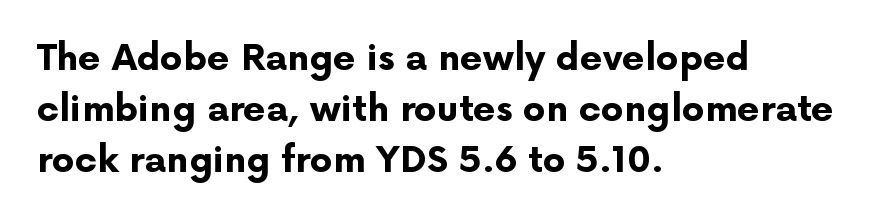
Q: Is the text bold? A: Yes.
Q: Is the text italic (slanted)? A: No, it is upright.
Q: Is the typeface a serif or a sans-serif typeface? A: Sans-serif.
Q: Is the text underlined? A: No.
Q: How is the paragraph aligned? A: Left-aligned.
Q: Is the spacing between letters normal or unusually wide? A: Normal.
Q: Is the spacing between lines tight, normal or loose? A: Normal.
Q: Width (condensed, normal, or wide)? A: Normal.
Q: Stroke contrast? A: Low.
Q: x-height? A: Medium.
Q: Monospaced? A: No.
